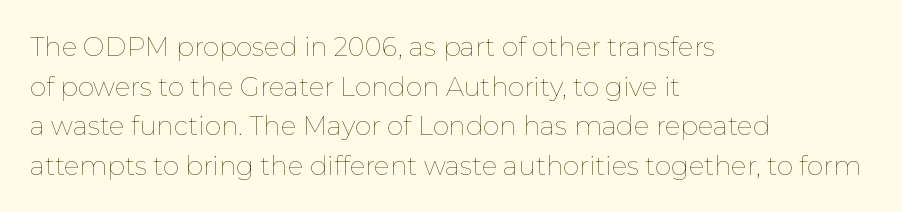
The image shows 26 px text type, upright; set left-aligned, normal line spacing (1.52x), normal letter spacing, not underlined.
